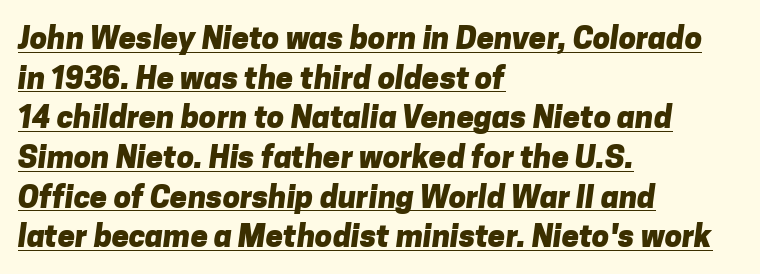
{"serif": "no", "bold": "yes", "weight": "heavy", "width": "normal", "stroke_contrast": "low", "x_height": "medium", "monospaced": "no", "underline": "yes", "align": "left", "line_spacing": "normal", "line_spacing_ratio": 1.28, "letter_spacing": "normal", "letter_spacing_em": 0.0, "glyph_px": 31}
